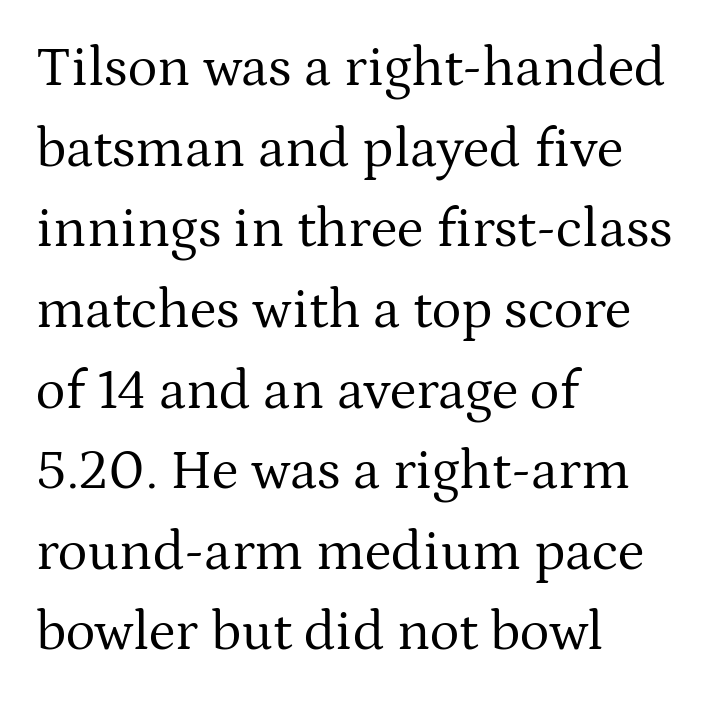
Q: Is the text bold? A: No.
Q: Is the text italic (slanted)? A: No, it is upright.
Q: Is the typeface a serif or a sans-serif typeface? A: Serif.
Q: Is the text underlined? A: No.
Q: How is the paragraph aligned? A: Left-aligned.
Q: Is the spacing between letters normal or unusually wide? A: Normal.
Q: Is the spacing between lines tight, normal or loose? A: Normal.
Q: Width (condensed, normal, or wide)? A: Normal.
Q: Stroke contrast? A: Medium.
Q: x-height? A: Medium.
Q: Monospaced? A: No.
